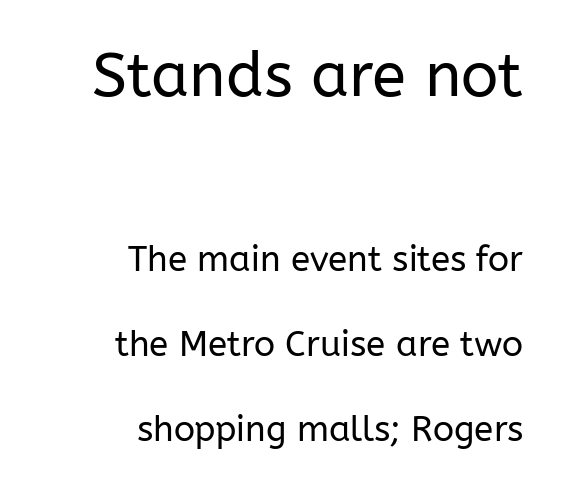
{"serif": "no", "italic": "no", "bold": "no", "weight": "regular", "width": "normal", "stroke_contrast": "low", "x_height": "medium", "monospaced": "no", "underline": "no", "align": "right", "line_spacing": "loose", "line_spacing_ratio": 2.43, "letter_spacing": "normal", "letter_spacing_em": 0.0, "larger_block": "first", "size_ratio": 1.77, "glyph_px": 62}
